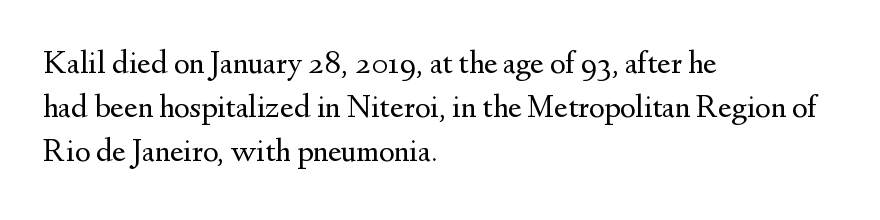
There is no visible air inserted between adjacent glyphs. The string is rendered with underlining switched off. Italic: no, the glyphs are upright roman. This sample uses a serif face.
